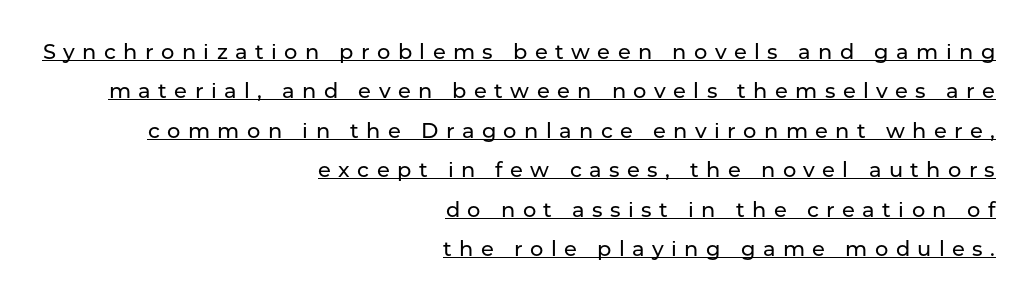
{"italic": "no", "underline": "yes", "align": "right", "line_spacing_ratio": 1.88, "letter_spacing": "wide", "letter_spacing_em": 0.35, "glyph_px": 21}
